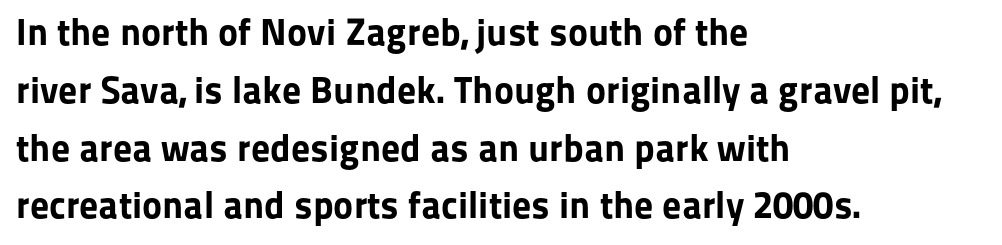
{"serif": "no", "italic": "no", "bold": "yes", "weight": "bold", "width": "normal", "stroke_contrast": "low", "x_height": "medium", "monospaced": "no", "underline": "no", "align": "left", "line_spacing": "normal", "line_spacing_ratio": 1.52, "letter_spacing": "normal", "letter_spacing_em": 0.0, "glyph_px": 38}
